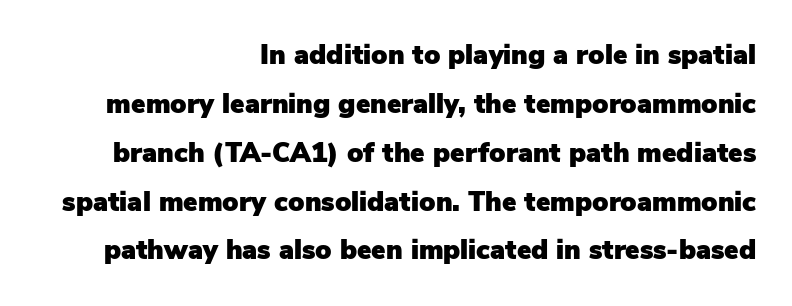
{"italic": "no", "underline": "no", "align": "right", "line_spacing_ratio": 1.81, "letter_spacing": "normal", "letter_spacing_em": 0.0, "glyph_px": 27}
